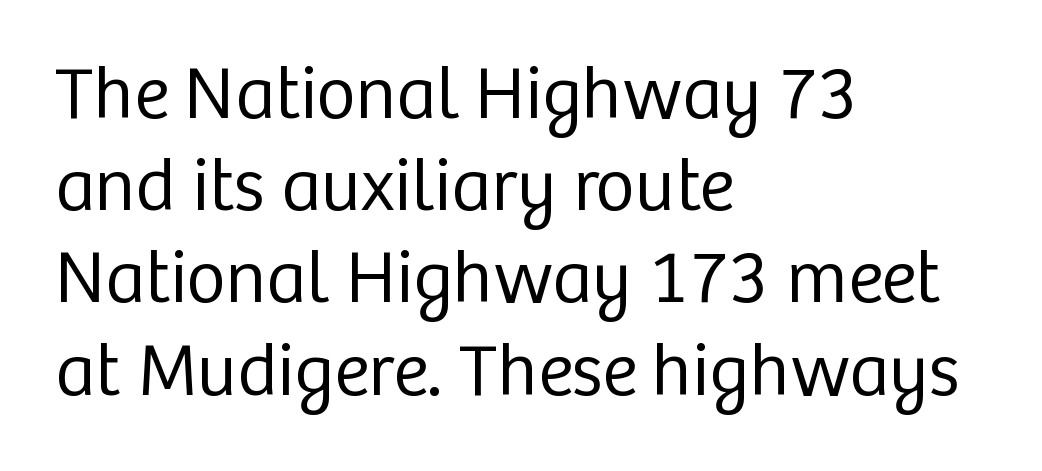
Q: Is the text bold? A: No.
Q: Is the text italic (slanted)? A: No, it is upright.
Q: Is the typeface a serif or a sans-serif typeface? A: Sans-serif.
Q: Is the text underlined? A: No.
Q: How is the paragraph aligned? A: Left-aligned.
Q: Is the spacing between letters normal or unusually wide? A: Normal.
Q: Width (condensed, normal, or wide)? A: Normal.
Q: Stroke contrast? A: Low.
Q: x-height? A: Medium.
Q: Monospaced? A: No.
